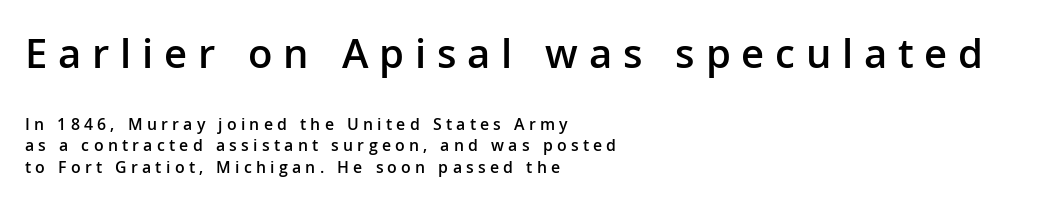
{"serif": "no", "italic": "no", "bold": "semi", "weight": "semibold", "width": "normal", "stroke_contrast": "low", "x_height": "medium", "monospaced": "no", "underline": "no", "align": "left", "line_spacing": "normal", "line_spacing_ratio": 1.25, "letter_spacing": "wide", "letter_spacing_em": 0.25, "larger_block": "first", "size_ratio": 2.53, "glyph_px": 43}
